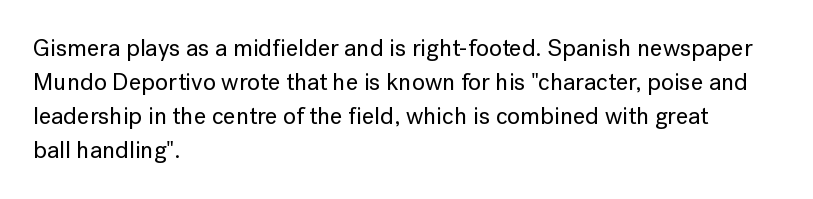
The image shows 24 px text type, upright; set left-aligned, normal line spacing (1.42x), normal letter spacing, not underlined.
